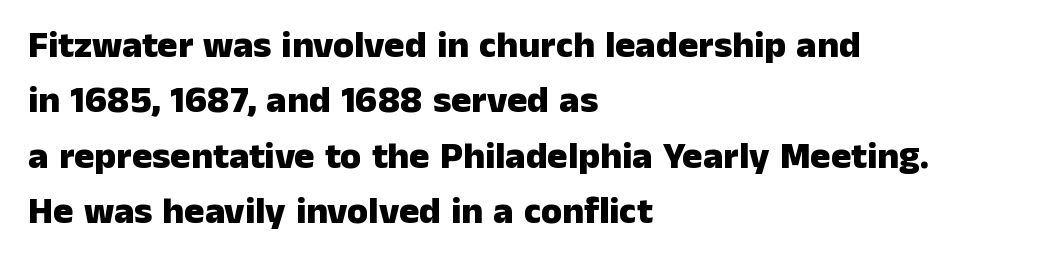
{"serif": "no", "italic": "no", "bold": "yes", "weight": "heavy", "width": "normal", "stroke_contrast": "low", "x_height": "medium", "monospaced": "no", "underline": "no", "align": "left", "line_spacing": "normal", "line_spacing_ratio": 1.46, "letter_spacing": "normal", "letter_spacing_em": 0.0, "glyph_px": 38}
